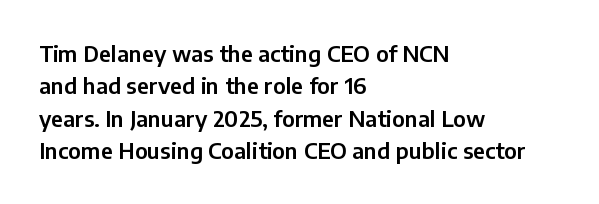
{"italic": "no", "underline": "no", "align": "left", "line_spacing": "normal", "line_spacing_ratio": 1.47, "letter_spacing": "normal", "letter_spacing_em": 0.0, "glyph_px": 22}
